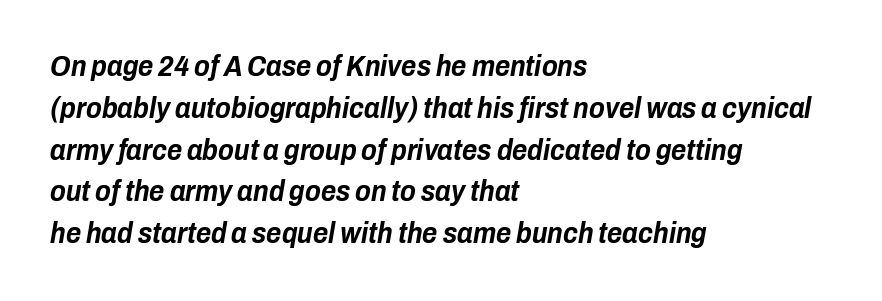
The image shows 29 px bold, condensed type, italic (leaning right); set left-aligned, normal line spacing (1.44x), normal letter spacing, not underlined; low stroke contrast and a medium x-height.
